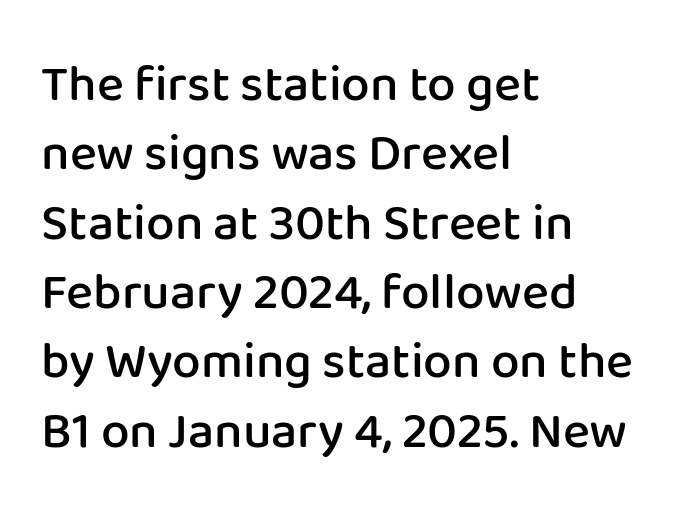
The image shows 51 px semibold sans-serif type, upright; set left-aligned, normal line spacing (1.36x), normal letter spacing, not underlined; low stroke contrast and a medium x-height.
